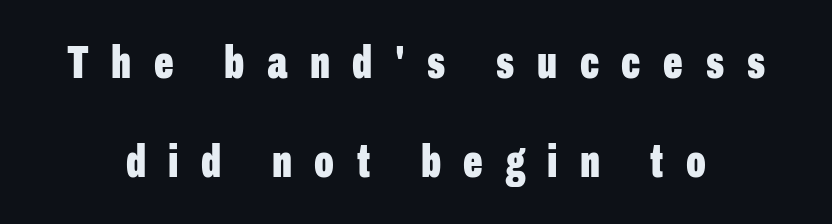
Q: Is the text bold? A: Yes.
Q: Is the text italic (slanted)? A: No, it is upright.
Q: Is the typeface a serif or a sans-serif typeface? A: Sans-serif.
Q: Is the text underlined? A: No.
Q: Is the spacing between letters normal or unusually wide? A: Unusually wide.
Q: Is the spacing between lines tight, normal or loose? A: Loose.
Q: Width (condensed, normal, or wide)? A: Condensed.
Q: Stroke contrast? A: Low.
Q: x-height? A: Medium.
Q: Monospaced? A: No.
